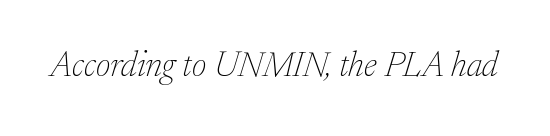
The font is comparable to plain body text, perhaps lighter. An italicized treatment has been applied to the whole sample. You could not count columns in this text — the font is proportionally spaced. This rendering features lettering with no underline.
